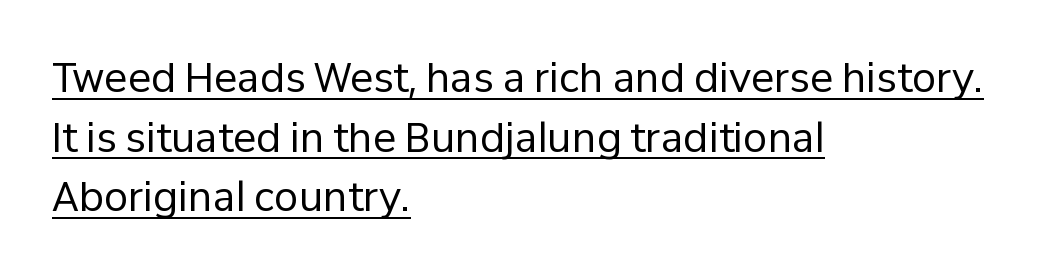
Q: Is the text bold? A: No.
Q: Is the text italic (slanted)? A: No, it is upright.
Q: Is the typeface a serif or a sans-serif typeface? A: Sans-serif.
Q: Is the text underlined? A: Yes.
Q: How is the paragraph aligned? A: Left-aligned.
Q: Is the spacing between letters normal or unusually wide? A: Normal.
Q: Is the spacing between lines tight, normal or loose? A: Normal.
Q: Width (condensed, normal, or wide)? A: Normal.
Q: Stroke contrast? A: Low.
Q: x-height? A: Medium.
Q: Monospaced? A: No.
